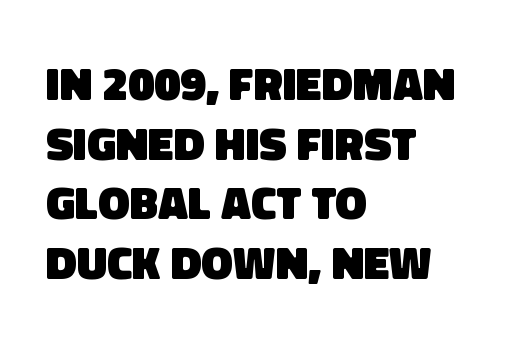
A normal amount of white space separates one row of letters from the next. In terms of letterspacing, this is plain default setting. Every row of glyphs begins at an identical x-position on the left. A typesetter would call this proportional, since set widths differ per character. The face used here is a sans, in the tradition of grotesques and geometrics. Unmarked baselines from the first word to the last.
